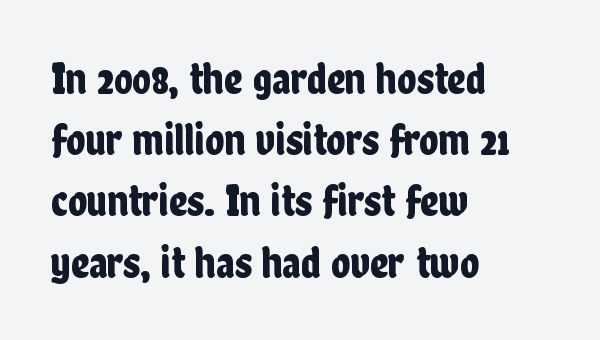
In terms of leading, this rendering sits right in the middle. This is the regular roman posture of the typeface. Examine the stroke ends and you'll find no serifs. Character widths vary here, with narrow letters taking less room than wide ones.
